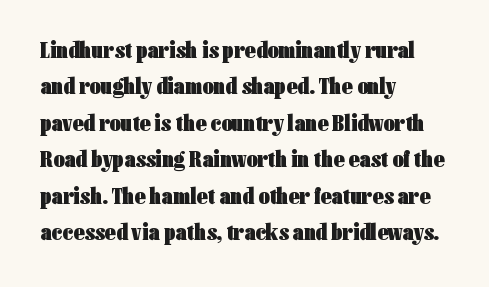
The image shows 24 px bold type, upright; set left-aligned, normal line spacing (1.52x), normal letter spacing, not underlined.
